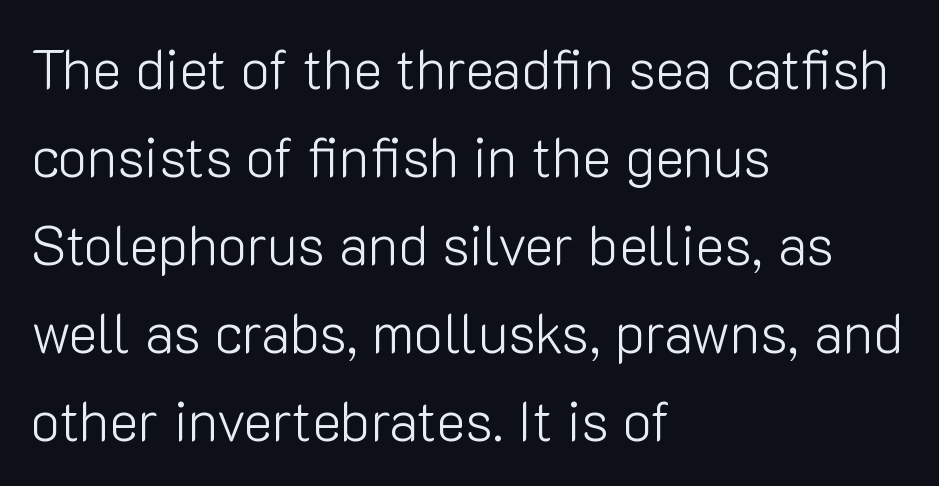
{"serif": "no", "italic": "no", "bold": "no", "weight": "light", "width": "normal", "stroke_contrast": "low", "x_height": "medium", "monospaced": "no", "underline": "no", "align": "left", "line_spacing": "normal", "line_spacing_ratio": 1.6, "letter_spacing": "normal", "letter_spacing_em": 0.0, "glyph_px": 55}
